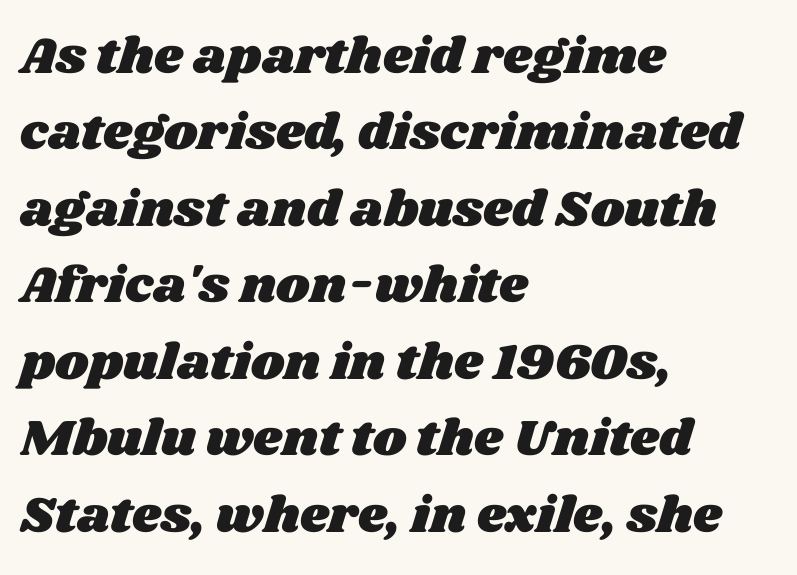
{"width": "wide", "stroke_contrast": "medium", "x_height": "large", "monospaced": "no", "underline": "no", "align": "left", "line_spacing": "normal", "line_spacing_ratio": 1.5, "letter_spacing": "normal", "letter_spacing_em": 0.0, "glyph_px": 51}
